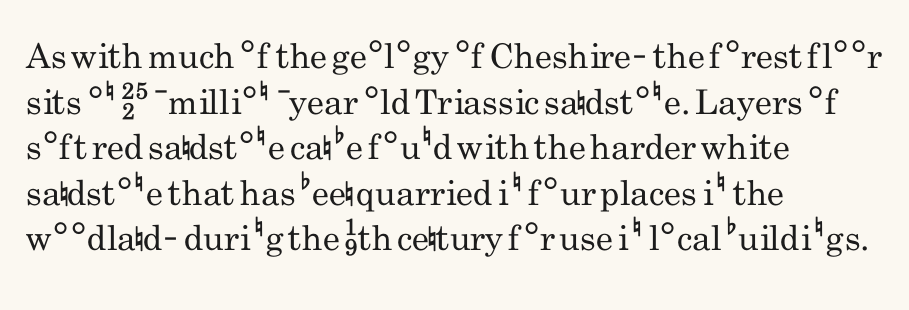
Underlining? Definitely not there. The face looks like a standard text weight, possibly lighter. You could not count columns in this text — the font is proportionally spaced. To sum up the face: it is a sans, with no serifs. Normally led — the rows are evenly, conventionally spaced.
